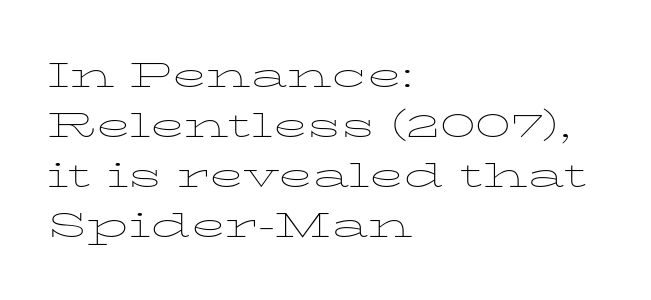
The image shows 35 px thin, wide serif type, upright; set left-aligned, normal line spacing (1.43x), normal letter spacing, not underlined; low stroke contrast and a medium x-height.
